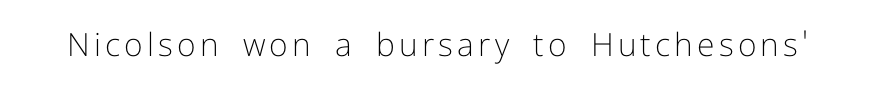
The image shows 32 px light sans-serif type, upright; set not underlined; low stroke contrast and a medium x-height.
